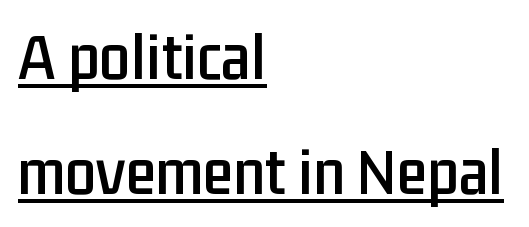
Q: Is the text italic (slanted)? A: No, it is upright.
Q: Is the typeface a serif or a sans-serif typeface? A: Sans-serif.
Q: Is the text underlined? A: Yes.
Q: How is the paragraph aligned? A: Left-aligned.
Q: Is the spacing between letters normal or unusually wide? A: Normal.
Q: Is the spacing between lines tight, normal or loose? A: Normal.
Q: Width (condensed, normal, or wide)? A: Condensed.
Q: Stroke contrast? A: Low.
Q: x-height? A: Medium.
Q: Monospaced? A: No.
